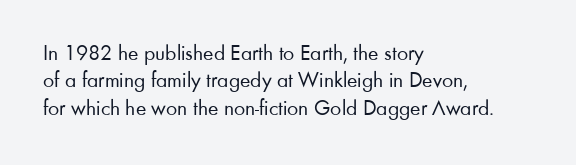
Q: Is the text bold? A: No.
Q: Is the text italic (slanted)? A: No, it is upright.
Q: Is the text underlined? A: No.
Q: How is the paragraph aligned? A: Left-aligned.
Q: Is the spacing between letters normal or unusually wide? A: Normal.
